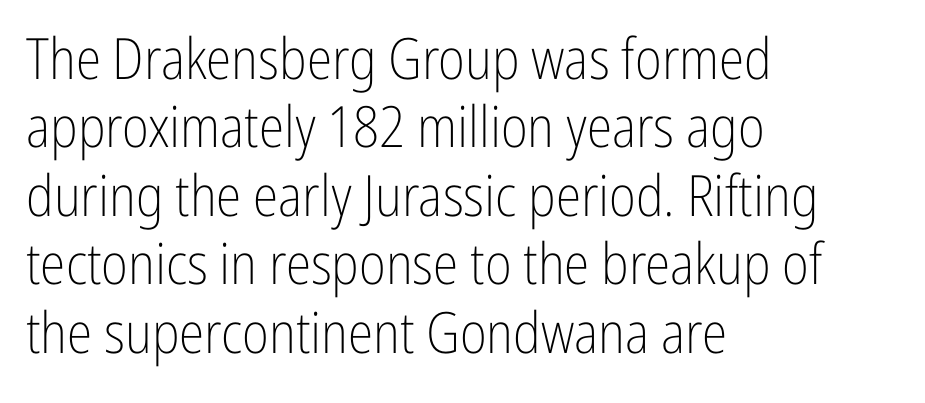
Q: Is the text bold? A: No.
Q: Is the text italic (slanted)? A: No, it is upright.
Q: Is the typeface a serif or a sans-serif typeface? A: Sans-serif.
Q: Is the text underlined? A: No.
Q: How is the paragraph aligned? A: Left-aligned.
Q: Is the spacing between letters normal or unusually wide? A: Normal.
Q: Width (condensed, normal, or wide)? A: Condensed.
Q: Stroke contrast? A: Low.
Q: x-height? A: Medium.
Q: Monospaced? A: No.
